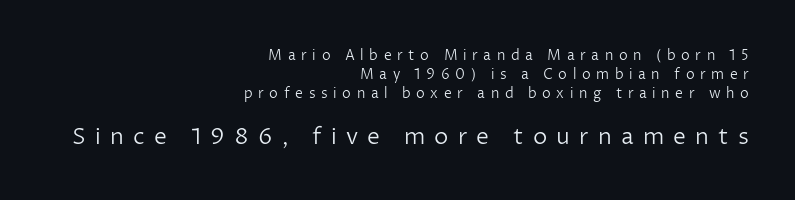
The cut favours lightness, reaching ordinary text weight at its darkest. This is roman type, the default non-slanted kind. The following chunk of copy outweighs the initial chunk in type size. The zone under the glyphs is completely vacant. Typeset ragged left — the right edge is the straight one.
